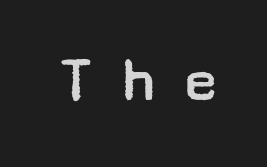
{"serif": "no", "italic": "no", "bold": "no", "weight": "regular", "width": "wide", "stroke_contrast": "low", "x_height": "medium", "underline": "no", "letter_spacing": "wide", "letter_spacing_em": 0.35, "glyph_px": 66}
